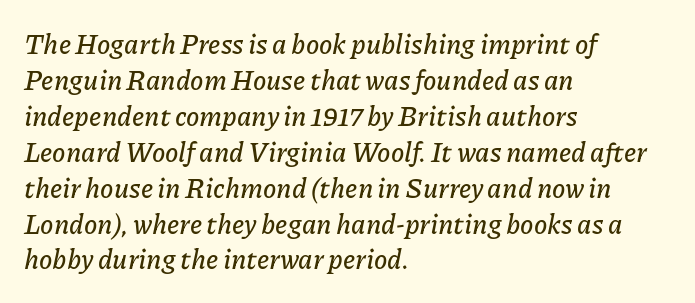
The passage shown is not underscored anywhere. The rendering keeps characters at their native spacing. The rows are spaced the way most documents space them. Short and long lines alike share a common starting point at left. The passage shown leans; its letterforms are oblique.
